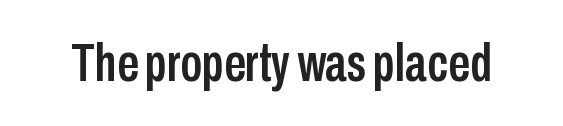
Q: Is the text italic (slanted)? A: No, it is upright.
Q: Is the typeface a serif or a sans-serif typeface? A: Sans-serif.
Q: Is the text underlined? A: No.
Q: Is the spacing between letters normal or unusually wide? A: Normal.
Q: Width (condensed, normal, or wide)? A: Condensed.
Q: Stroke contrast? A: Low.
Q: x-height? A: Medium.
Q: Monospaced? A: No.
